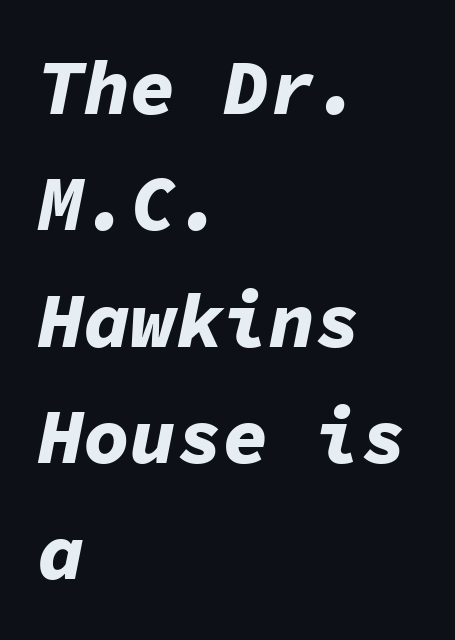
Emphasis-style slanted type is in use. Type without underlining. Does the leading feel generous? No, just average. Compared with a centered layout, this one pins lines to the left instead. Does extra space separate the letters? No, they use regular spacing.
